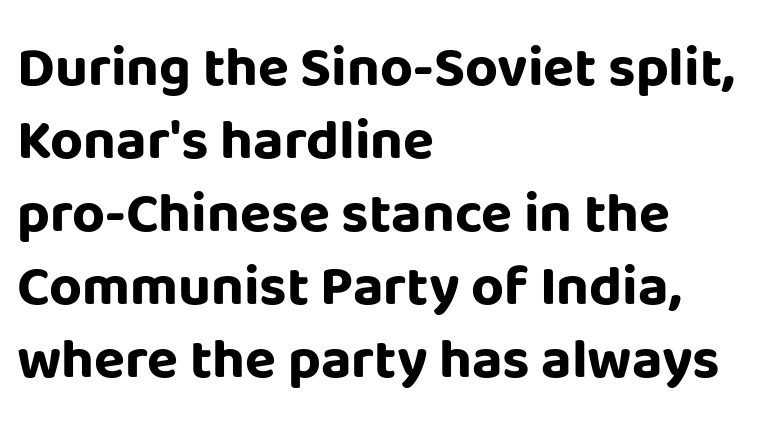
The image shows 57 px bold sans-serif type, upright; set left-aligned, normal line spacing (1.28x), normal letter spacing, not underlined; low stroke contrast and a large x-height.
